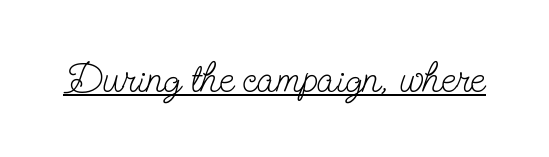
Q: Is the text bold? A: No.
Q: Is the text italic (slanted)? A: Yes.
Q: Is the typeface a serif or a sans-serif typeface? A: Serif.
Q: Is the text underlined? A: Yes.
Q: Is the spacing between letters normal or unusually wide? A: Normal.
Q: Width (condensed, normal, or wide)? A: Condensed.
Q: Stroke contrast? A: Low.
Q: x-height? A: Small.
Q: Monospaced? A: No.
